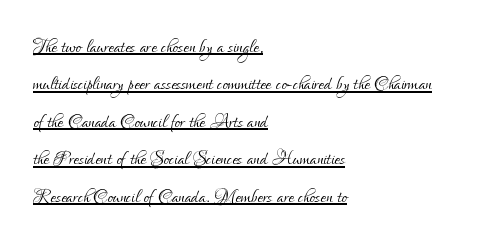
Tracking value appears to be zero — textbook default spacing. Regular leading. Descenders here cross a horizontal rule under the line. Is the block centered? No — it sits flush against the left margin.
